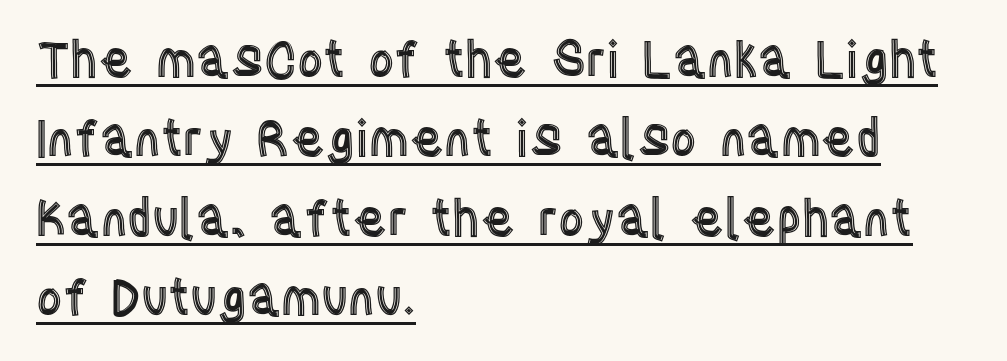
{"italic": "no", "width": "condensed", "x_height": "large", "monospaced": "no", "underline": "yes", "align": "left", "line_spacing": "normal", "line_spacing_ratio": 1.59, "letter_spacing": "normal", "letter_spacing_em": 0.0, "glyph_px": 50}
